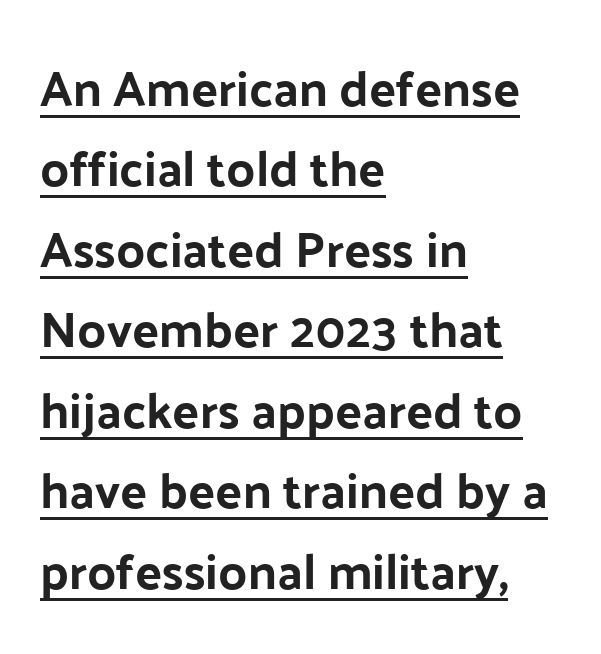
{"serif": "no", "italic": "no", "width": "normal", "stroke_contrast": "low", "x_height": "medium", "monospaced": "no", "underline": "yes", "align": "left", "line_spacing": "normal", "line_spacing_ratio": 1.61, "letter_spacing": "normal", "letter_spacing_em": 0.0, "glyph_px": 50}
